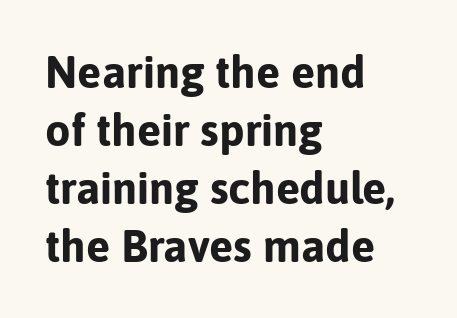
Q: Is the text bold? A: Yes.
Q: Is the text italic (slanted)? A: No, it is upright.
Q: Is the typeface a serif or a sans-serif typeface? A: Sans-serif.
Q: Is the text underlined? A: No.
Q: How is the paragraph aligned? A: Left-aligned.
Q: Is the spacing between letters normal or unusually wide? A: Normal.
Q: Is the spacing between lines tight, normal or loose? A: Normal.
Q: Width (condensed, normal, or wide)? A: Normal.
Q: Stroke contrast? A: Low.
Q: x-height? A: Medium.
Q: Monospaced? A: No.
